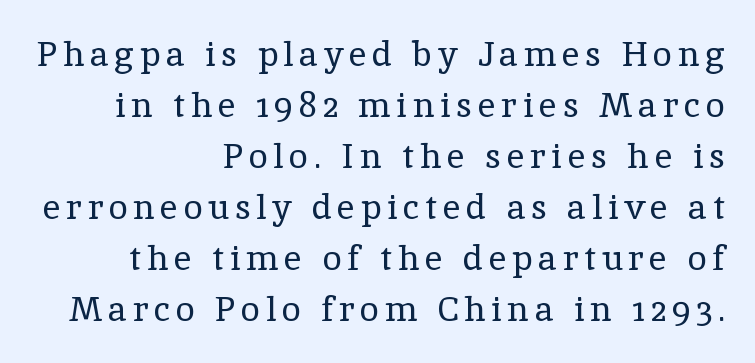
Vertically, the passage feels balanced, rows spaced as you'd expect. Letterform terminals end in serifs throughout the passage. No heavy texture on the line: the type isn't bold. Glance below the letters and you will spot only blank space.
